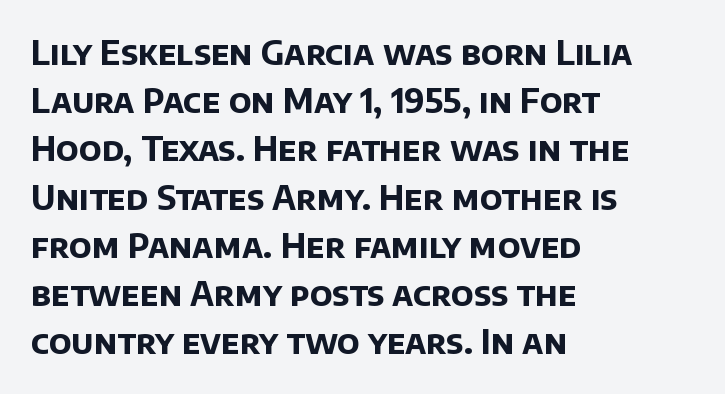
Q: Is the text bold? A: Yes.
Q: Is the typeface a serif or a sans-serif typeface? A: Sans-serif.
Q: Is the text underlined? A: No.
Q: How is the paragraph aligned? A: Left-aligned.
Q: Is the spacing between letters normal or unusually wide? A: Normal.
Q: Is the spacing between lines tight, normal or loose? A: Normal.
Q: Width (condensed, normal, or wide)? A: Normal.
Q: Stroke contrast? A: Low.
Q: x-height? A: Large.
Q: Monospaced? A: No.
